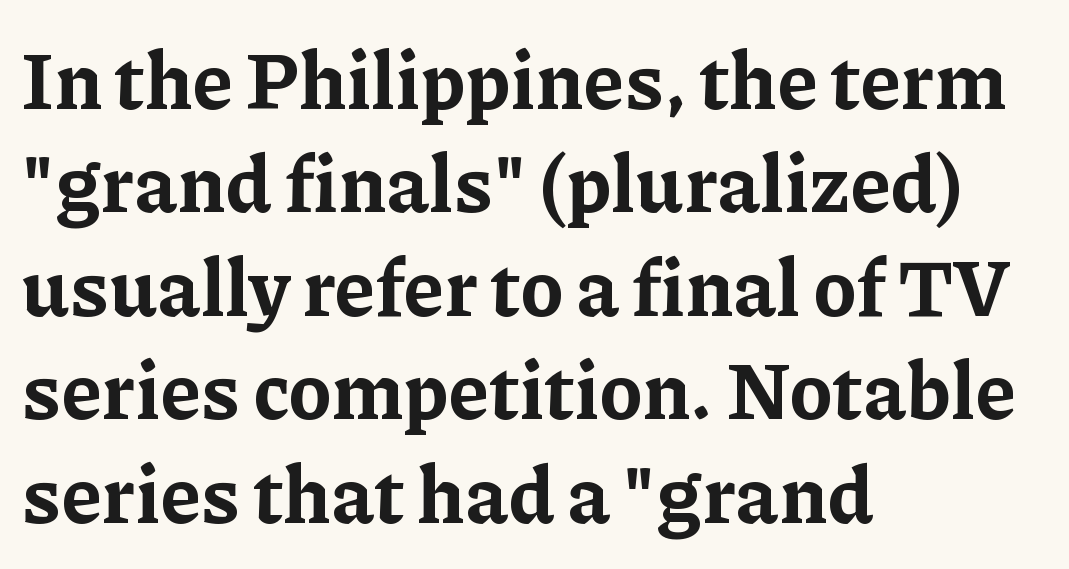
Stroke terminals: seriffed. Each line starts at the same left margin while the right side varies. The lettering holds an erect, upright posture throughout. A normal amount of white space separates one row of letters from the next. Short note: letters normally spaced.
